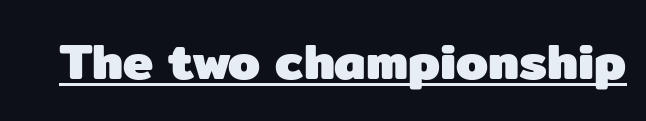
{"serif": "no", "italic": "no", "bold": "yes", "weight": "heavy", "width": "normal", "stroke_contrast": "low", "x_height": "medium", "monospaced": "no", "underline": "yes", "letter_spacing": "normal", "letter_spacing_em": 0.0, "glyph_px": 51}
